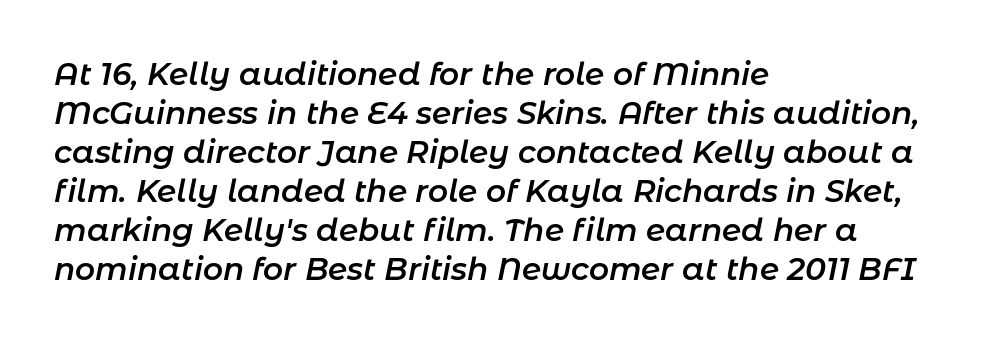
Rule under the text: the space is simply empty. There is no visible air inserted between adjacent glyphs. Regular leading. Emphasis-style slanted type is in use.
